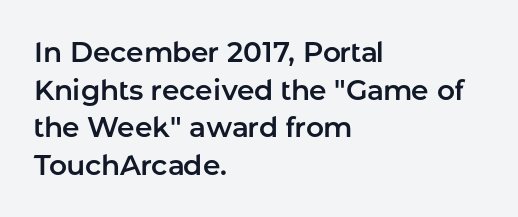
Q: Is the text italic (slanted)? A: No, it is upright.
Q: Is the typeface a serif or a sans-serif typeface? A: Sans-serif.
Q: Is the text underlined? A: No.
Q: How is the paragraph aligned? A: Left-aligned.
Q: Is the spacing between letters normal or unusually wide? A: Normal.
Q: Is the spacing between lines tight, normal or loose? A: Normal.
Q: Width (condensed, normal, or wide)? A: Normal.
Q: Stroke contrast? A: Low.
Q: x-height? A: Medium.
Q: Monospaced? A: No.
